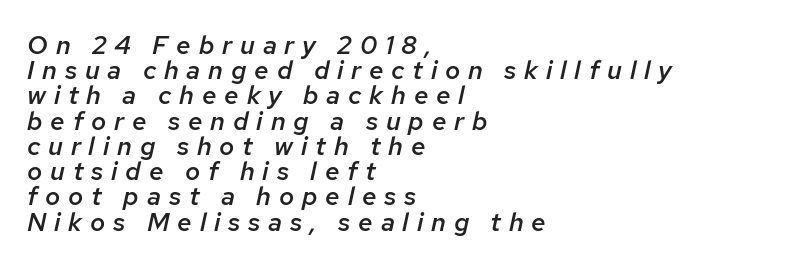
{"italic": "yes", "lean": "right", "slant_degrees": 12, "bold": "semi", "underline": "no", "align": "left", "line_spacing": "tight", "line_spacing_ratio": 0.97, "letter_spacing": "wide", "letter_spacing_em": 0.3, "glyph_px": 26}
